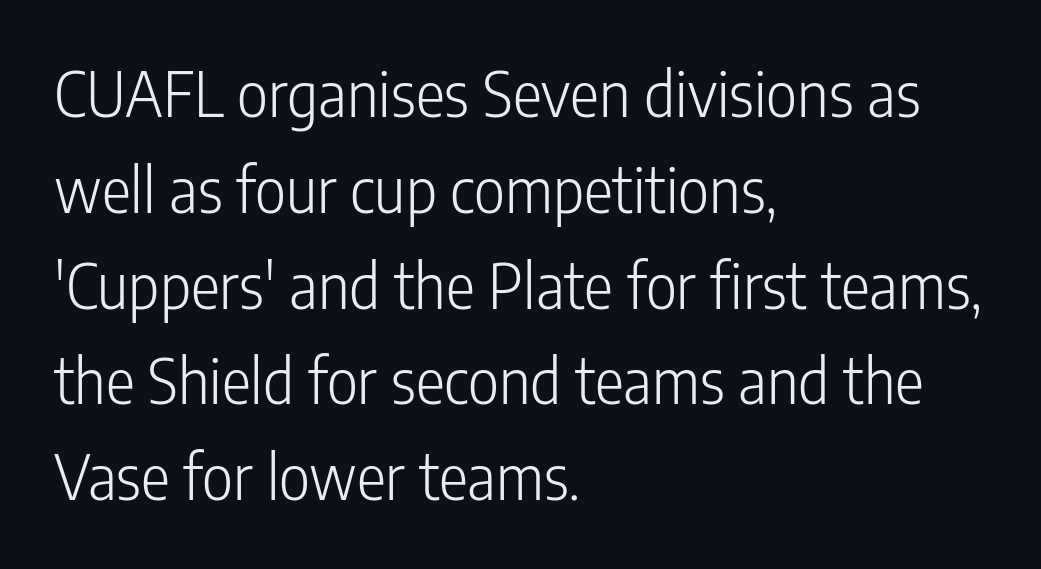
Q: Is the text bold? A: No.
Q: Is the text italic (slanted)? A: No, it is upright.
Q: Is the typeface a serif or a sans-serif typeface? A: Sans-serif.
Q: Is the text underlined? A: No.
Q: How is the paragraph aligned? A: Left-aligned.
Q: Is the spacing between letters normal or unusually wide? A: Normal.
Q: Is the spacing between lines tight, normal or loose? A: Normal.
Q: Width (condensed, normal, or wide)? A: Condensed.
Q: Stroke contrast? A: Low.
Q: x-height? A: Medium.
Q: Monospaced? A: No.
